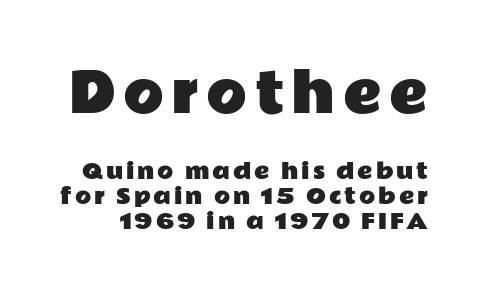
Q: Is the text italic (slanted)? A: No, it is upright.
Q: Is the typeface a serif or a sans-serif typeface? A: Sans-serif.
Q: Is the text underlined? A: No.
Q: Which block of text is set in a larger size, the first (top) or the second (bottom)? A: The first (top) one.
Q: Width (condensed, normal, or wide)? A: Wide.
Q: Stroke contrast? A: Low.
Q: x-height? A: Medium.
Q: Monospaced? A: No.
